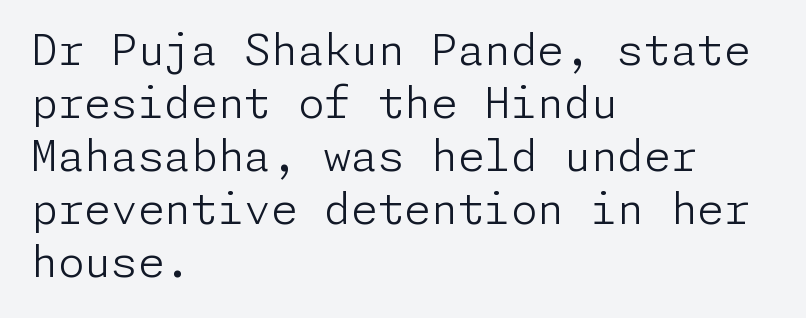
The image shows 43 px light sans-serif type, upright; set left-aligned, line spacing 1.23x, normal letter spacing, not underlined; low stroke contrast and a medium x-height.
